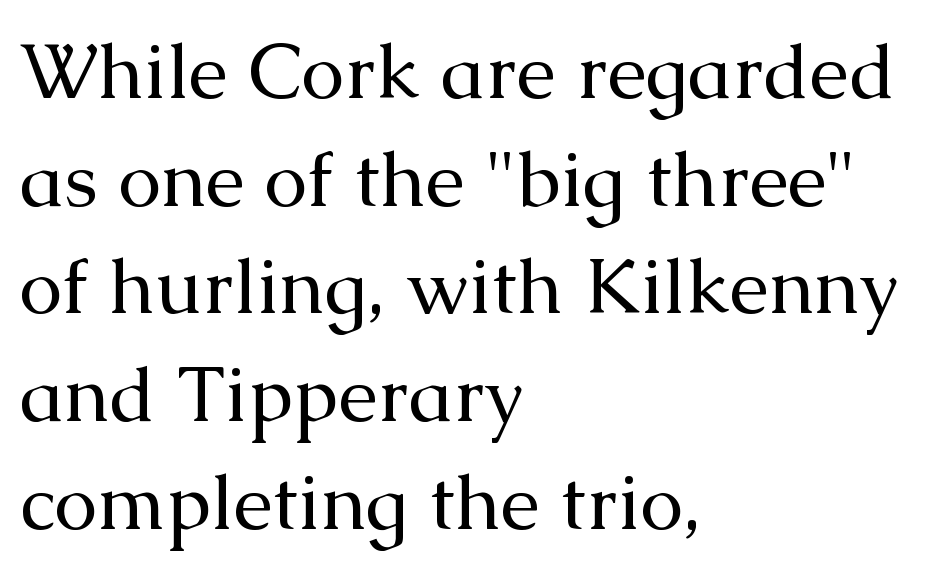
{"serif": "yes", "italic": "no", "bold": "no", "weight": "regular", "width": "normal", "stroke_contrast": "medium", "x_height": "medium", "monospaced": "no", "underline": "no", "align": "left", "line_spacing": "normal", "line_spacing_ratio": 1.38, "letter_spacing": "normal", "letter_spacing_em": 0.0, "glyph_px": 78}
